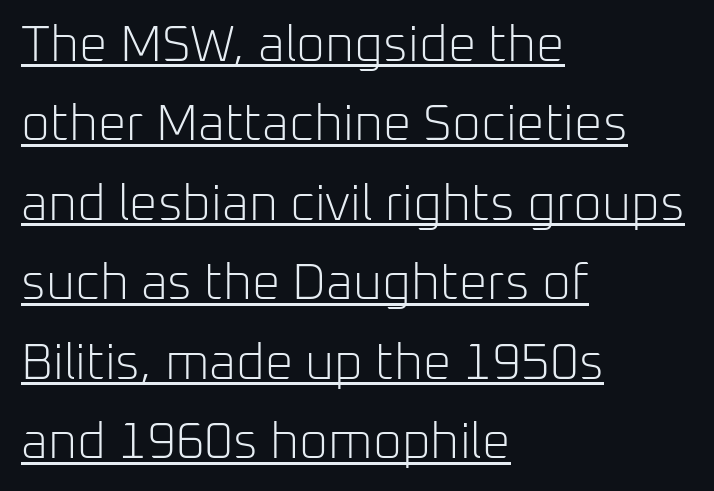
Q: Is the text bold? A: No.
Q: Is the text italic (slanted)? A: No, it is upright.
Q: Is the typeface a serif or a sans-serif typeface? A: Sans-serif.
Q: Is the text underlined? A: Yes.
Q: How is the paragraph aligned? A: Left-aligned.
Q: Is the spacing between letters normal or unusually wide? A: Normal.
Q: Is the spacing between lines tight, normal or loose? A: Normal.
Q: Width (condensed, normal, or wide)? A: Normal.
Q: Stroke contrast? A: Low.
Q: x-height? A: Medium.
Q: Monospaced? A: No.
